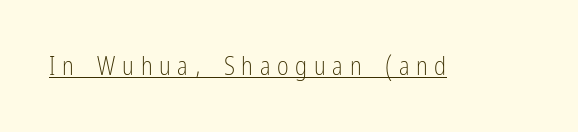
The image shows 25 px text type, upright; set unusually wide letter spacing (+0.27 em), underlined.
